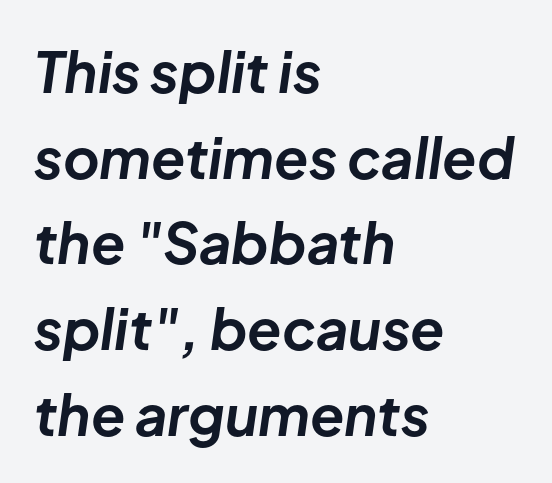
{"italic": "yes", "lean": "right", "slant_degrees": 8, "bold": "yes", "weight": "bold", "width": "normal", "stroke_contrast": "low", "x_height": "medium", "monospaced": "no", "underline": "no", "align": "left", "line_spacing": "normal", "line_spacing_ratio": 1.53, "letter_spacing": "normal", "letter_spacing_em": 0.0, "glyph_px": 56}
